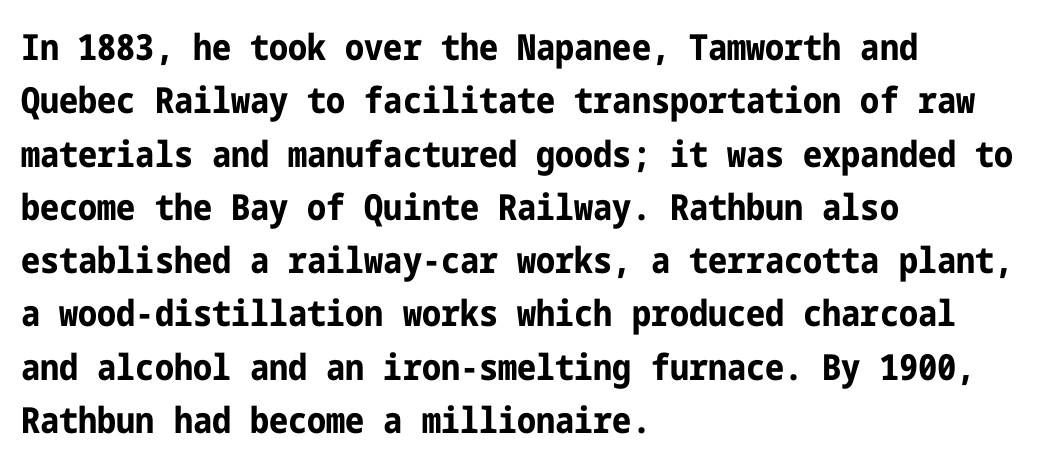
The passage shown is not underscored anywhere. The text block is weighted toward the left margin, trailing off unevenly rightward. The letters stand upright; this is a roman face. How are the letters spaced? Ordinarily, with no added tracking.
